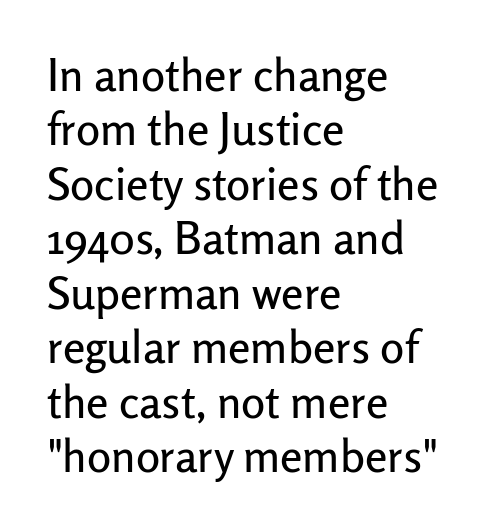
The face used here is proportionally spaced, like ordinary book or web type. Classification — sans serif. Posture: straight, roman, zero tilt. Compared with typical body copy, the letter spacing here is the same. Anything drawn beneath the words? Only blank space. Reading down the block, your eye returns to a fixed left position each line.
